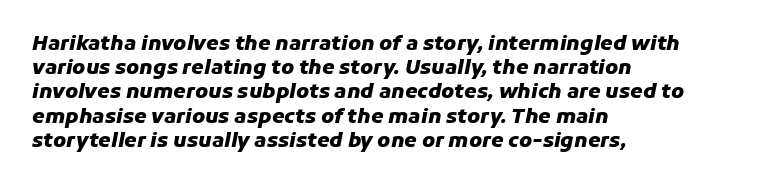
The image shows 20 px bold type, italic (leaning right); set left-aligned, line spacing 1.21x, normal letter spacing, not underlined.
